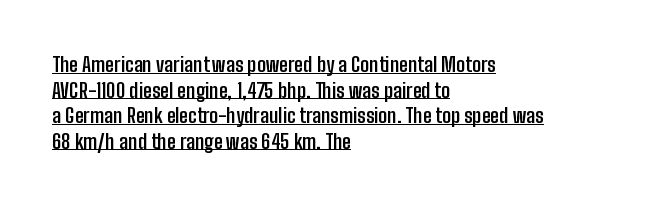
Q: Is the text bold? A: Yes.
Q: Is the text italic (slanted)? A: No, it is upright.
Q: Is the text underlined? A: Yes.
Q: How is the paragraph aligned? A: Left-aligned.
Q: Is the spacing between letters normal or unusually wide? A: Normal.
Q: Is the spacing between lines tight, normal or loose? A: Normal.
